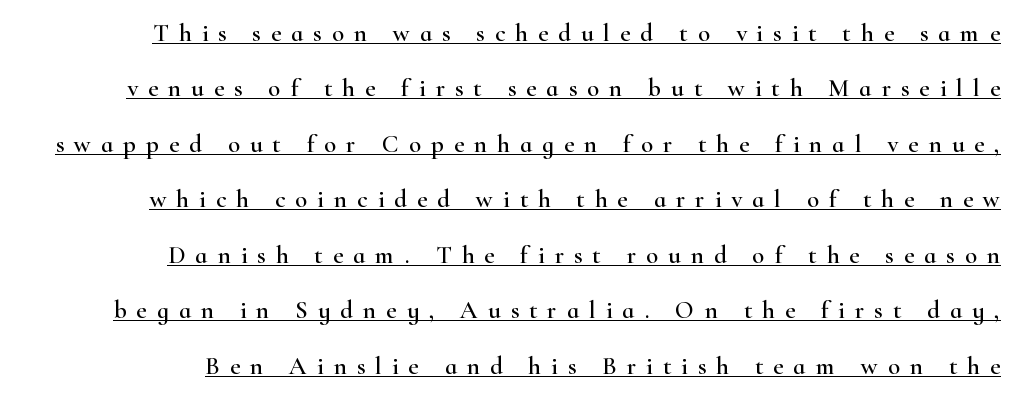
Caption: expanded tracking, letters set apart. The setting favours the right margin, as signatures and pull-quotes sometimes do. Italic? Not at all — the glyphs are vertical. The passage shown stacks its lines with a broad gap. Quick note: underline on.
